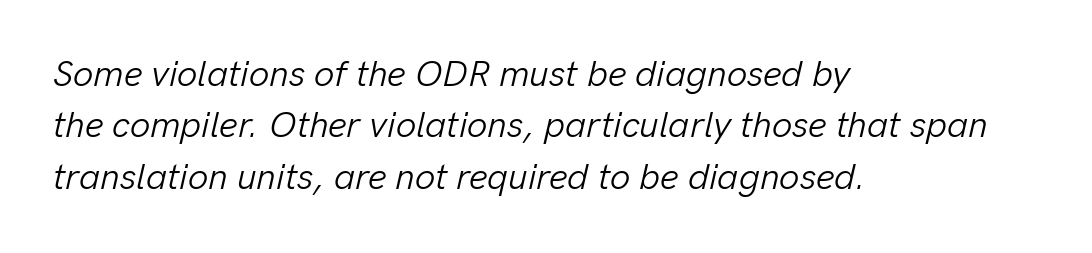
{"italic": "yes", "lean": "right", "slant_degrees": 13, "bold": "no", "weight": "light", "width": "normal", "stroke_contrast": "low", "x_height": "medium", "monospaced": "no", "underline": "no", "align": "left", "line_spacing": "normal", "line_spacing_ratio": 1.43, "letter_spacing": "normal", "letter_spacing_em": 0.0, "glyph_px": 36}
